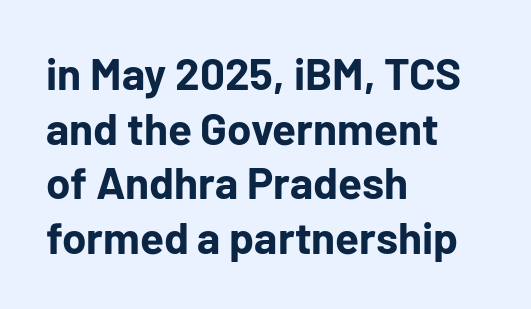
The image shows 44 px bold sans-serif type, upright; set left-aligned, line spacing 1.24x, normal letter spacing, not underlined; low stroke contrast and a medium x-height.
